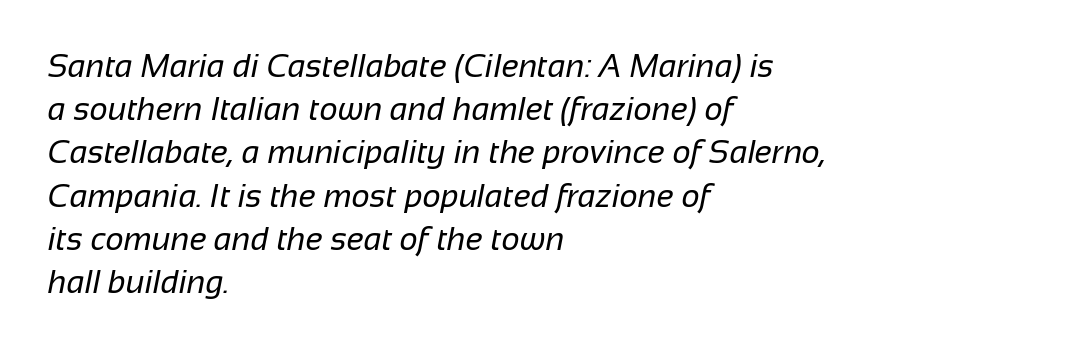
{"serif": "no", "bold": "no", "weight": "regular", "width": "normal", "stroke_contrast": "low", "x_height": "medium", "monospaced": "no", "underline": "no", "align": "left", "line_spacing": "normal", "line_spacing_ratio": 1.35, "letter_spacing": "normal", "letter_spacing_em": 0.0, "glyph_px": 32}
